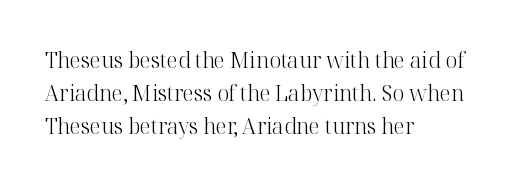
Q: Is the text bold? A: No.
Q: Is the text italic (slanted)? A: No, it is upright.
Q: Is the text underlined? A: No.
Q: How is the paragraph aligned? A: Left-aligned.
Q: Is the spacing between letters normal or unusually wide? A: Normal.
Q: Is the spacing between lines tight, normal or loose? A: Normal.
